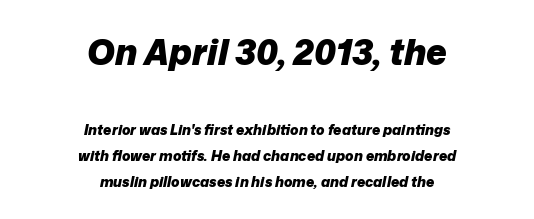
Note the varied advance widths — an 'i' is clearly narrower than an 'm'. Only glyphs here, with clear space below each row. Strong, thick strokes mark this as bold type. The letters in the upper block stand taller than those in the block below. Style check: oblique. Reading down the block, each line starts at a different indent, mirrored at its end.
